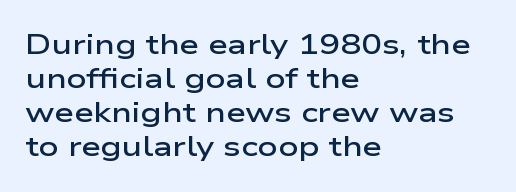
Q: Is the text bold? A: Semi-bold.
Q: Is the text italic (slanted)? A: No, it is upright.
Q: Is the typeface a serif or a sans-serif typeface? A: Sans-serif.
Q: Is the text underlined? A: No.
Q: How is the paragraph aligned? A: Left-aligned.
Q: Is the spacing between letters normal or unusually wide? A: Normal.
Q: Width (condensed, normal, or wide)? A: Wide.
Q: Stroke contrast? A: Low.
Q: x-height? A: Medium.
Q: Monospaced? A: No.
